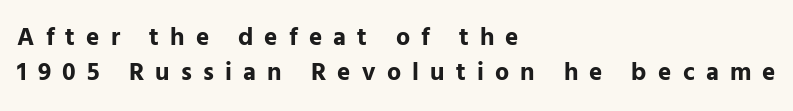
Q: Is the text bold? A: Yes.
Q: Is the text italic (slanted)? A: No, it is upright.
Q: Is the text underlined? A: No.
Q: How is the paragraph aligned? A: Left-aligned.
Q: Is the spacing between letters normal or unusually wide? A: Unusually wide.
Q: Is the spacing between lines tight, normal or loose? A: Normal.
